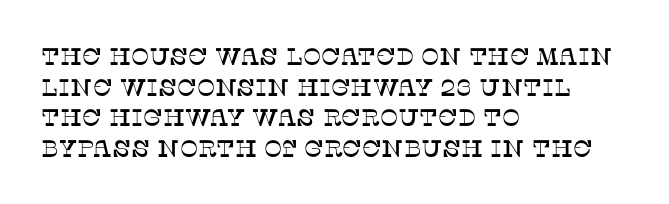
{"italic": "no", "underline": "no", "align": "left", "line_spacing": "normal", "line_spacing_ratio": 1.28, "letter_spacing": "normal", "letter_spacing_em": 0.0, "glyph_px": 24}
